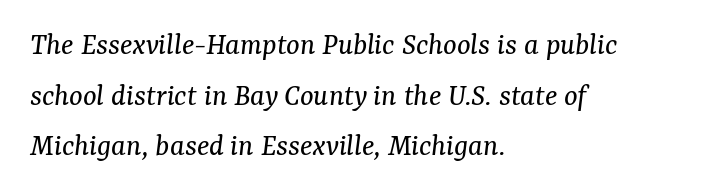
Q: Is the text bold? A: No.
Q: Is the text italic (slanted)? A: Yes, it leans right by about 7 degrees.
Q: Is the typeface a serif or a sans-serif typeface? A: Serif.
Q: Is the text underlined? A: No.
Q: How is the paragraph aligned? A: Left-aligned.
Q: Is the spacing between letters normal or unusually wide? A: Normal.
Q: Is the spacing between lines tight, normal or loose? A: Normal.
Q: Width (condensed, normal, or wide)? A: Normal.
Q: Stroke contrast? A: Medium.
Q: x-height? A: Medium.
Q: Monospaced? A: No.
